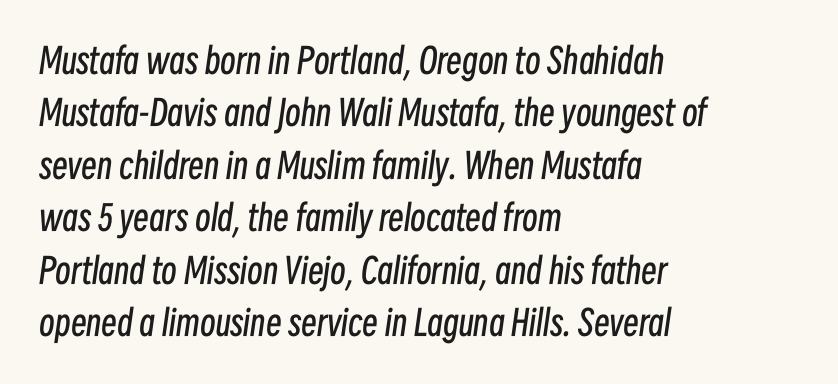
{"italic": "yes", "lean": "right", "slant_degrees": 8, "bold": "no", "weight": "regular", "width": "condensed", "stroke_contrast": "low", "x_height": "medium", "monospaced": "no", "underline": "no", "align": "left", "line_spacing": "normal", "line_spacing_ratio": 1.5, "letter_spacing": "normal", "letter_spacing_em": 0.0, "glyph_px": 35}
